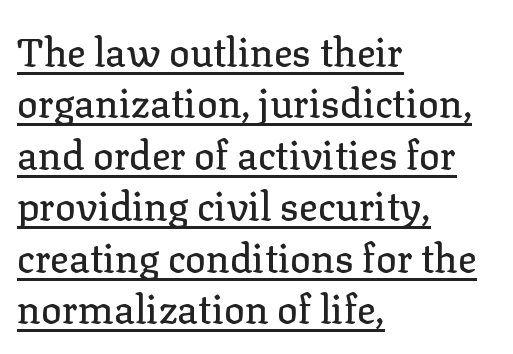
I'd call this a serif setting — the letters wear small feet. Successive baselines arrive at the customary interval. Rendered with straight, roman letterforms. This rendering leaves character spacing at its baseline value.
